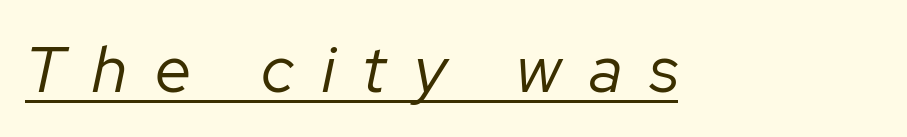
Ink coverage per letter is moderate at most. Substantial extra tracking has been applied to these lines. Note the varied advance widths — an 'i' is clearly narrower than an 'm'. Beneath each row of characters lies a ruled line. Yep, that's italic — everything's leaning.
